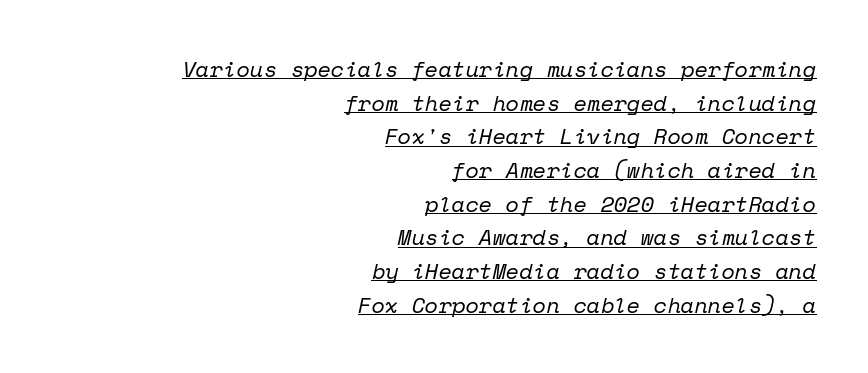
The image shows 22 px text type, italic (leaning right); set right-aligned, normal line spacing (1.53x), normal letter spacing, underlined.
